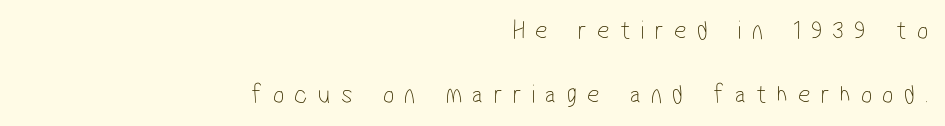
{"bold": "no", "underline": "no", "align": "right", "line_spacing": "loose", "line_spacing_ratio": 2.37, "letter_spacing": "wide", "letter_spacing_em": 0.38, "glyph_px": 27}
